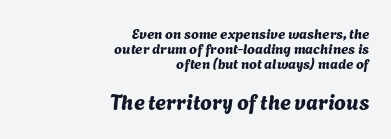
This block would grow much taller if given ordinary leading; it's compressed now. The compositor pushed each line to the right boundary. Which of the two is more prominent by size? The second, at the bottom. Nobody touched the tracking dial on this one. Clear beneath every line of the passage.
